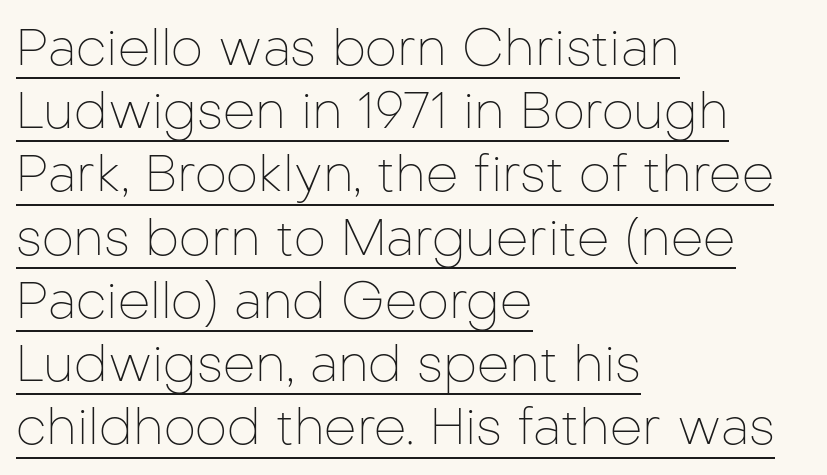
Caption: face not bold, strokes unweighted. Honestly, the letter spacing is just normal — you wouldn't notice it. This is sans-serif lettering, the kind often seen on screens and signage. Upright lettering throughout. A typesetter would call this proportional, since set widths differ per character. This sample carries an underscore along the baseline area.
